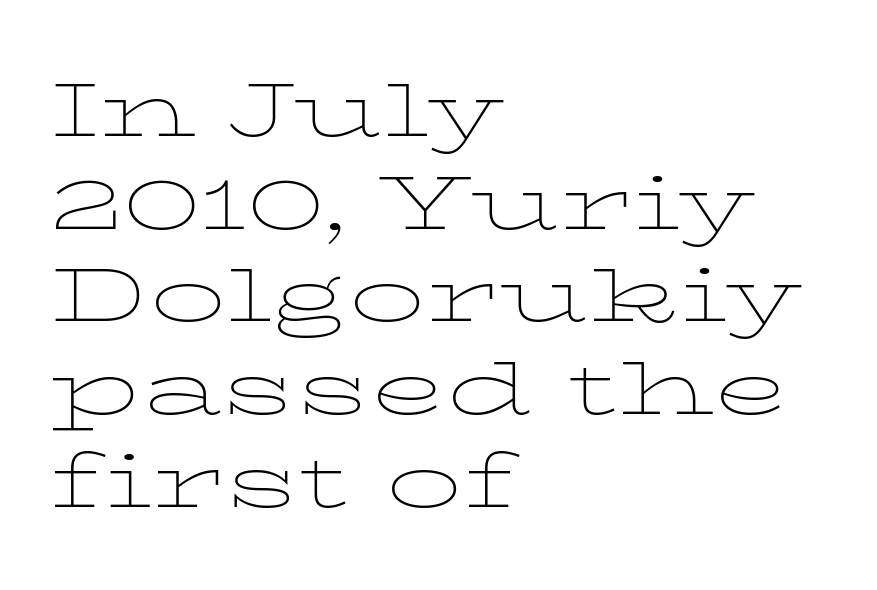
The image shows 76 px thin, wide serif type, upright; set left-aligned, line spacing 1.22x, normal letter spacing, not underlined; low stroke contrast and a medium x-height.
